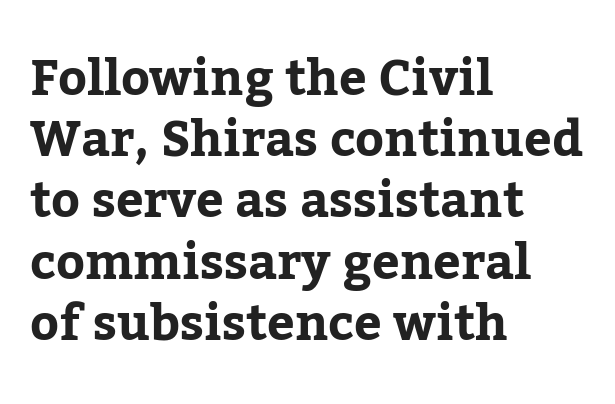
This rendering employs a face with finishing strokes, i.e., a serif. Summary of vertical rhythm: regular, with standard interline spacing. Typeset ragged right — the left edge is the straight one. Clear beneath every line of the passage.
